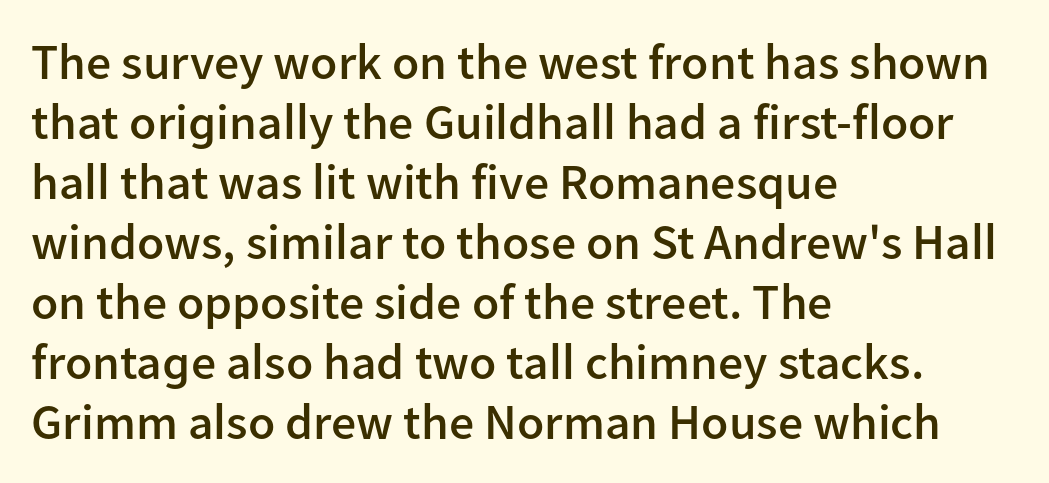
Q: Is the text bold? A: Semi-bold.
Q: Is the text italic (slanted)? A: No, it is upright.
Q: Is the typeface a serif or a sans-serif typeface? A: Sans-serif.
Q: Is the text underlined? A: No.
Q: How is the paragraph aligned? A: Left-aligned.
Q: Is the spacing between letters normal or unusually wide? A: Normal.
Q: Width (condensed, normal, or wide)? A: Normal.
Q: Stroke contrast? A: Low.
Q: x-height? A: Medium.
Q: Monospaced? A: No.
